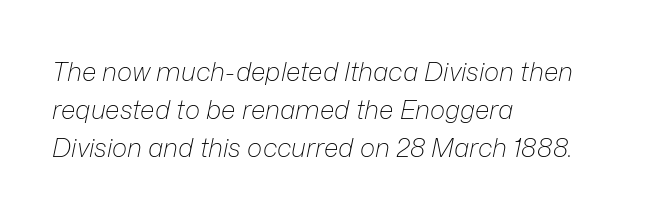
The area under the type is left untouched. The setting favours the left margin, as ordinary paragraphs usually do. Unbolded letterforms with no extra heft. The leading is moderate, giving the passage an even texture.
